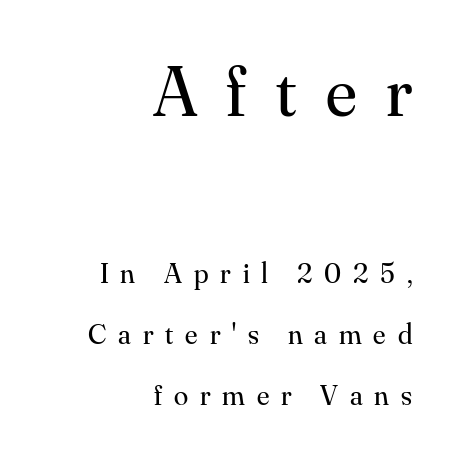
The image shows 72 px regular-weight serif type, upright; set right-aligned, loose line spacing (2.1x), unusually wide letter spacing (+0.41 em), not underlined; the first (top) block is 2.48x larger; medium stroke contrast and a small x-height.
